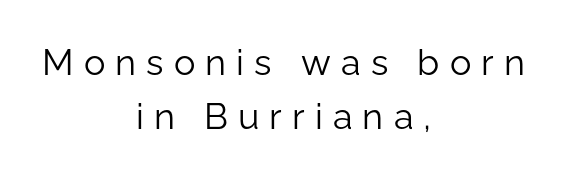
Q: Is the text bold? A: No.
Q: Is the text italic (slanted)? A: No, it is upright.
Q: Is the typeface a serif or a sans-serif typeface? A: Sans-serif.
Q: Is the text underlined? A: No.
Q: How is the paragraph aligned? A: Centered.
Q: Is the spacing between letters normal or unusually wide? A: Unusually wide.
Q: Is the spacing between lines tight, normal or loose? A: Normal.
Q: Width (condensed, normal, or wide)? A: Normal.
Q: Stroke contrast? A: Low.
Q: x-height? A: Medium.
Q: Monospaced? A: No.
